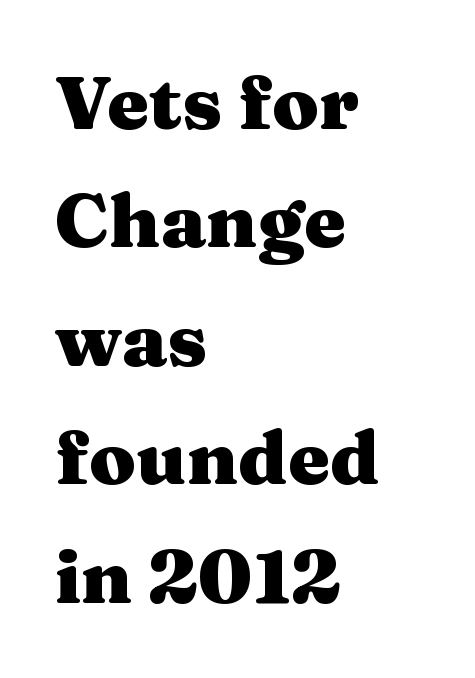
The image shows 75 px heavy, wide serif type, upright; set left-aligned, normal line spacing (1.58x), normal letter spacing, not underlined; medium stroke contrast and a medium x-height.
